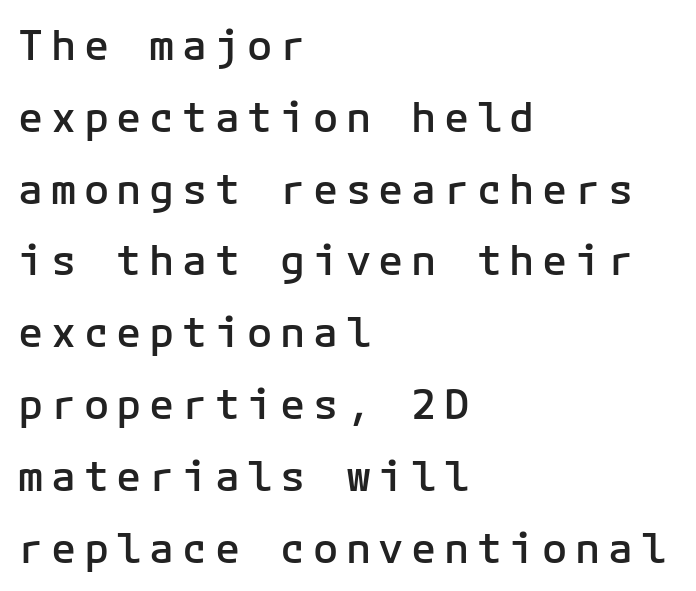
No word sits above an underline. The rag falls on the right side of this text block. Serifs: no, the terminals of the letterforms are clean. The passage shown is typed in a monospace face where columns stay perfectly aligned.
